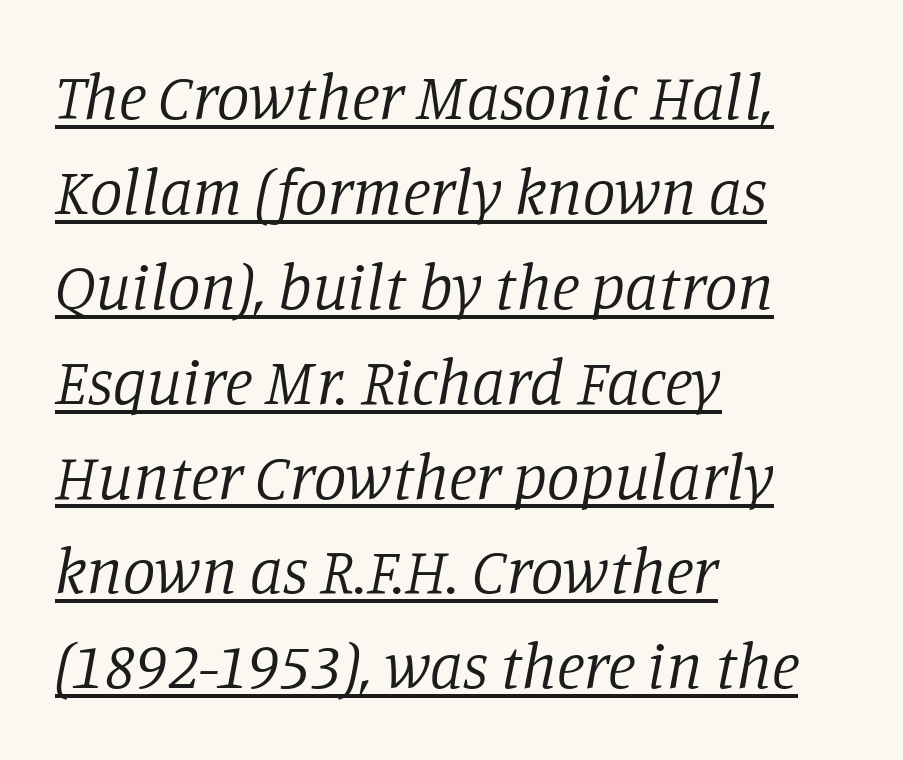
{"serif": "yes", "italic": "yes", "lean": "right", "slant_degrees": 11, "bold": "no", "weight": "regular", "width": "normal", "stroke_contrast": "low", "x_height": "large", "monospaced": "no", "underline": "yes", "align": "left", "line_spacing": "normal", "line_spacing_ratio": 1.46, "letter_spacing": "normal", "letter_spacing_em": 0.0, "glyph_px": 65}
